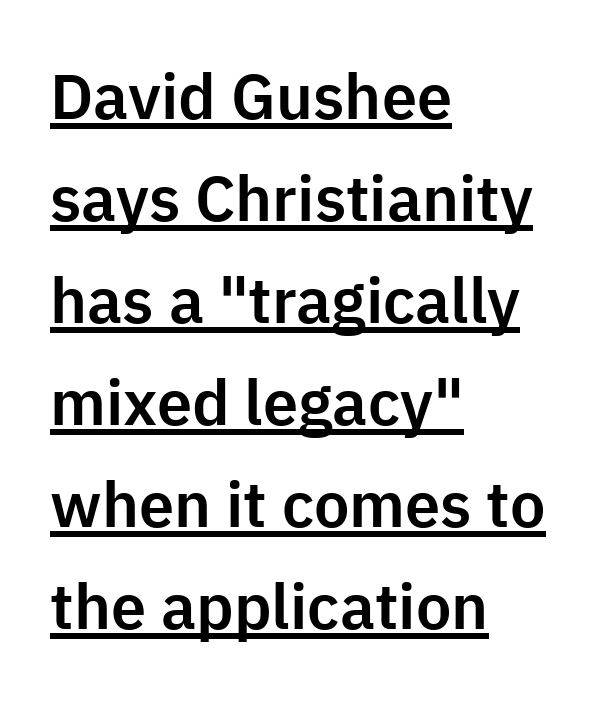
{"serif": "no", "italic": "no", "width": "normal", "stroke_contrast": "low", "x_height": "medium", "monospaced": "no", "underline": "yes", "align": "left", "line_spacing": "normal", "line_spacing_ratio": 1.62, "letter_spacing": "normal", "letter_spacing_em": 0.0, "glyph_px": 63}
